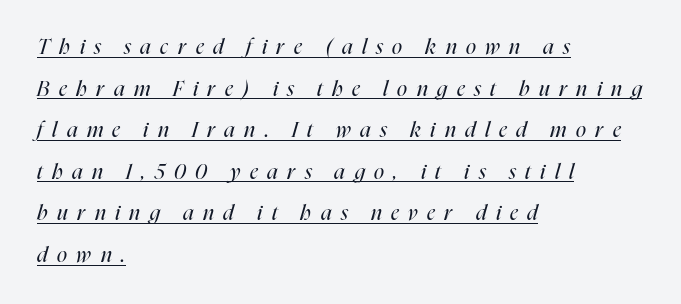
Designer's note — italics engaged. On a weight scale, this lands at 450 or below. This sample is left-justified, so line endings fall wherever the words run out. The glyphs are accompanied by a horizontal stroke just below them. Vertically, the passage feels expansive, rows floating well apart. Students, note that the glyphs here are deliberately spaced far apart.
